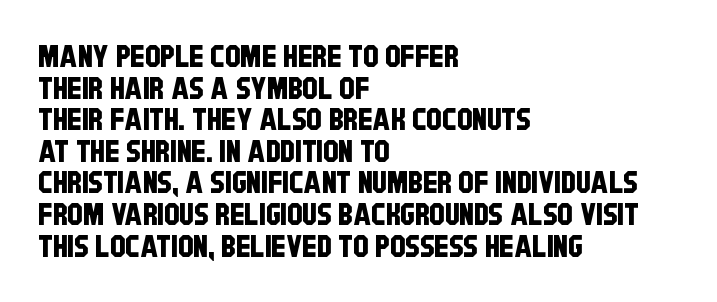
Compared with a centered layout, this one pins lines to the left instead. Serifs: no, the terminals of the letterforms are clean. Character widths vary here, with narrow letters taking less room than wide ones. Words float on clear page, feet unadorned. The space between consecutive lines is stingy.
